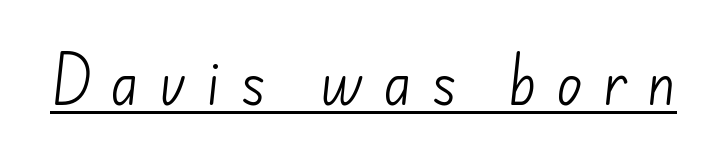
Q: Is the text bold? A: No.
Q: Is the typeface a serif or a sans-serif typeface? A: Sans-serif.
Q: Is the text underlined? A: Yes.
Q: Is the spacing between letters normal or unusually wide? A: Unusually wide.
Q: Width (condensed, normal, or wide)? A: Normal.
Q: Stroke contrast? A: Low.
Q: x-height? A: Small.
Q: Monospaced? A: No.
